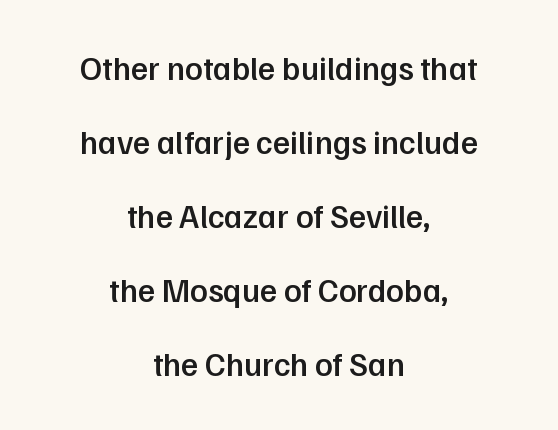
{"serif": "no", "italic": "no", "bold": "semi", "weight": "semibold", "width": "normal", "stroke_contrast": "low", "x_height": "medium", "monospaced": "no", "underline": "no", "align": "center", "line_spacing": "loose", "line_spacing_ratio": 2.24, "letter_spacing": "normal", "letter_spacing_em": 0.0, "glyph_px": 33}
